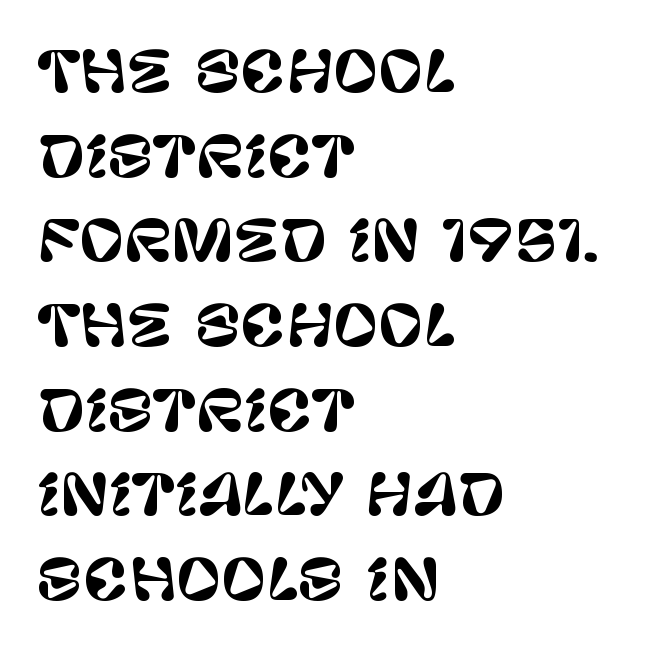
What stands out about the letter spacing? Nothing — it is the standard amount. This sample has the flowing, uneven cadence of proportional lettering. The block of text has a typical density, with ordinary space between rows. The lines are quadded left. The space beneath each line is pristine and unruled.
